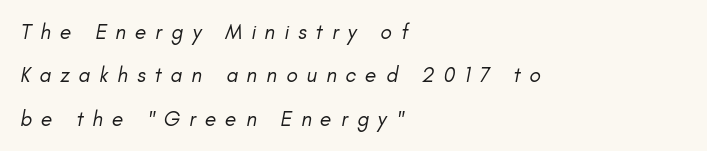
The image shows 21 px text type, italic (leaning right); set left-aligned, loose line spacing (2.07x), unusually wide letter spacing (+0.43 em), not underlined.
